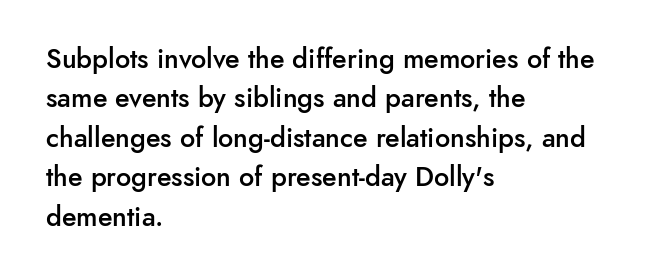
The image shows 27 px text type, upright; set left-aligned, normal line spacing (1.46x), normal letter spacing, not underlined.
